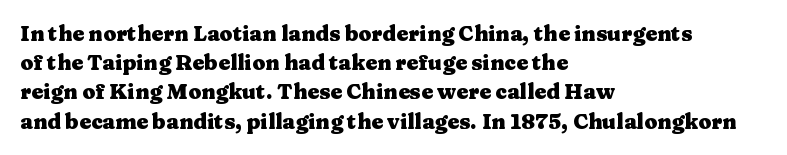
Q: Is the text bold? A: Yes.
Q: Is the text italic (slanted)? A: No, it is upright.
Q: Is the text underlined? A: No.
Q: How is the paragraph aligned? A: Left-aligned.
Q: Is the spacing between letters normal or unusually wide? A: Normal.
Q: Is the spacing between lines tight, normal or loose? A: Normal.
